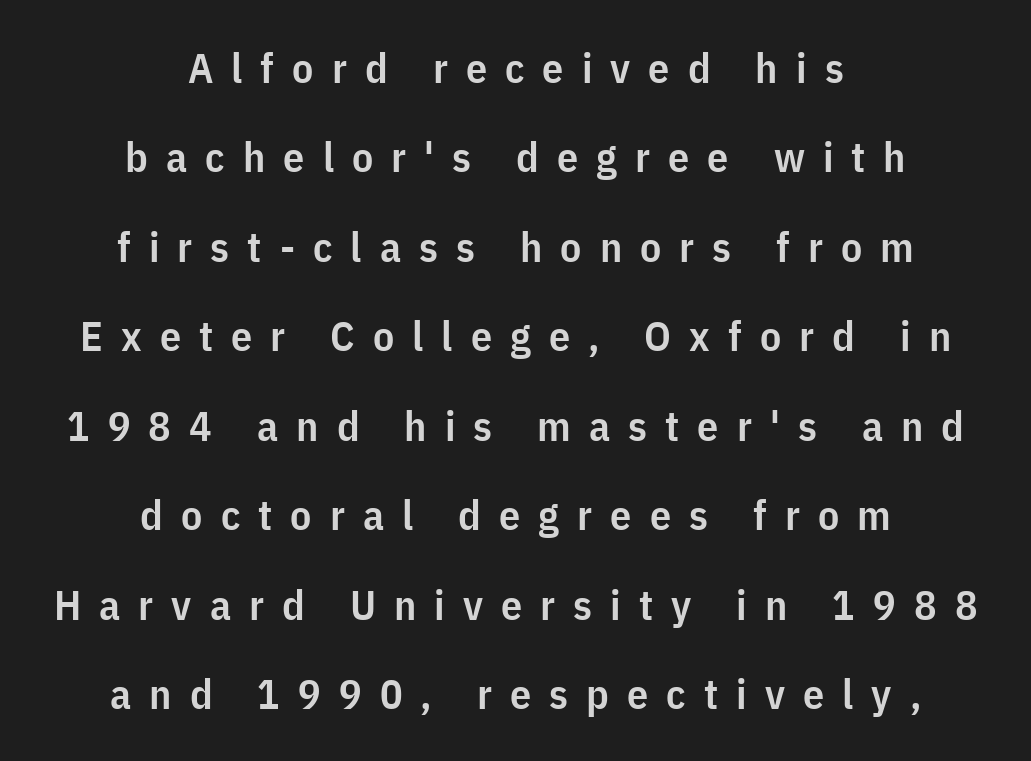
{"serif": "no", "italic": "no", "bold": "semi", "weight": "semibold", "width": "condensed", "stroke_contrast": "low", "x_height": "medium", "monospaced": "no", "underline": "no", "align": "center", "line_spacing": "loose", "line_spacing_ratio": 2.13, "letter_spacing": "wide", "letter_spacing_em": 0.43, "glyph_px": 42}
